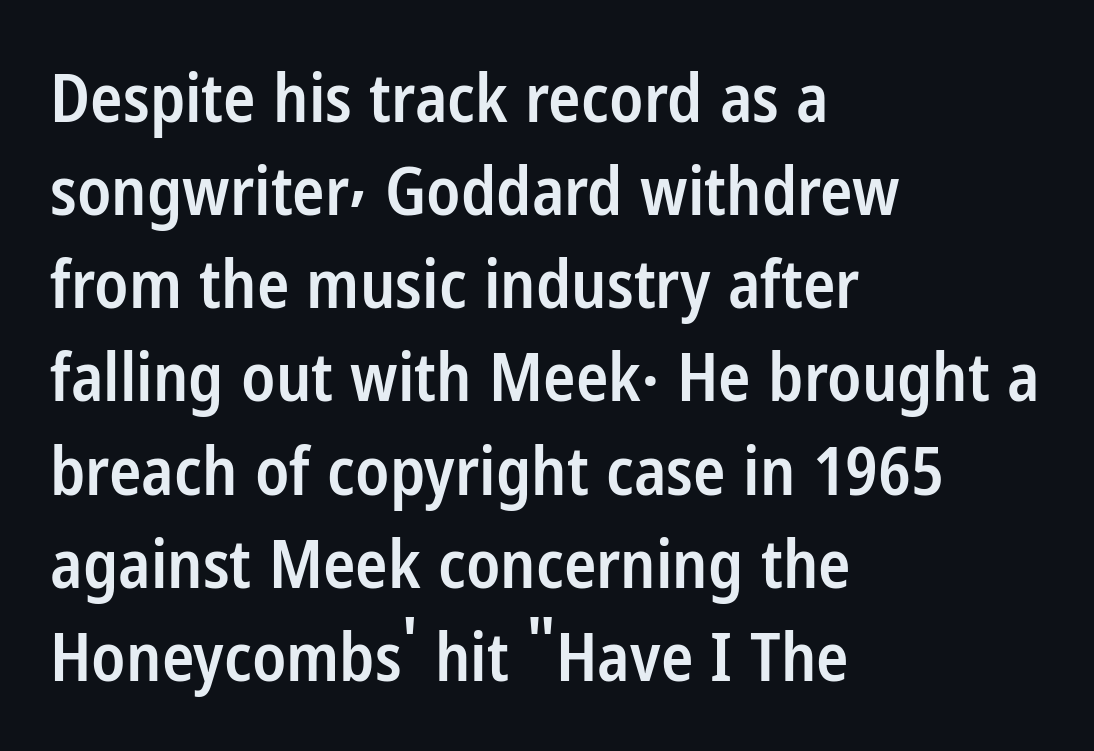
Which margin do the lines hug? The left one — the right edge is uneven. The typeface chosen for these lines omits serifs. The rendering uses a semibold face; strokes are thickened but not to full bold. This is roman type, the default non-slanted kind. The gaps between neighbouring characters are ordinary and unremarkable.
